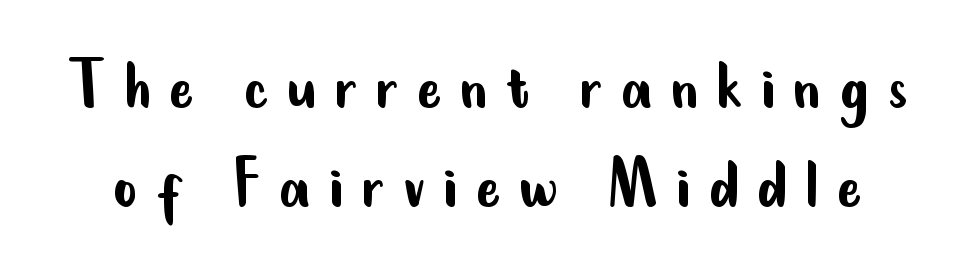
It's the straight-up-and-down kind of type. Character widths vary here, with narrow letters taking less room than wide ones. How would I describe the line gaps? Plain and ordinary. A bare baseline throughout the passage. Is this a heavy cut? Hardly; it is regular or lighter.
